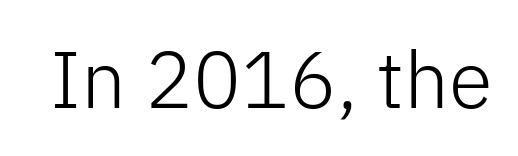
Q: Is the text bold? A: No.
Q: Is the text italic (slanted)? A: No, it is upright.
Q: Is the typeface a serif or a sans-serif typeface? A: Sans-serif.
Q: Is the text underlined? A: No.
Q: Is the spacing between letters normal or unusually wide? A: Normal.
Q: Width (condensed, normal, or wide)? A: Normal.
Q: Stroke contrast? A: Low.
Q: x-height? A: Medium.
Q: Monospaced? A: No.
